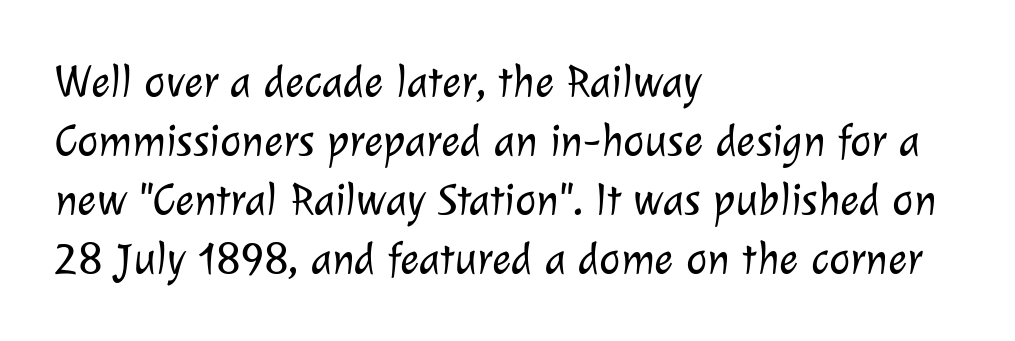
The image shows 45 px light sans-serif type; set left-aligned, normal line spacing (1.31x), normal letter spacing, not underlined; low stroke contrast and a medium x-height.
